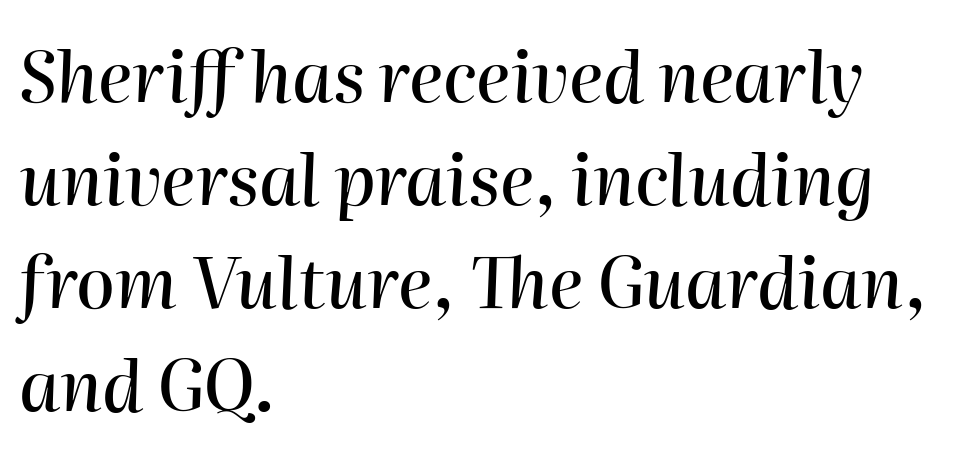
The image shows 70 px text type, italic (leaning right); set left-aligned, normal line spacing (1.47x), normal letter spacing, not underlined; high stroke contrast and a medium x-height.
